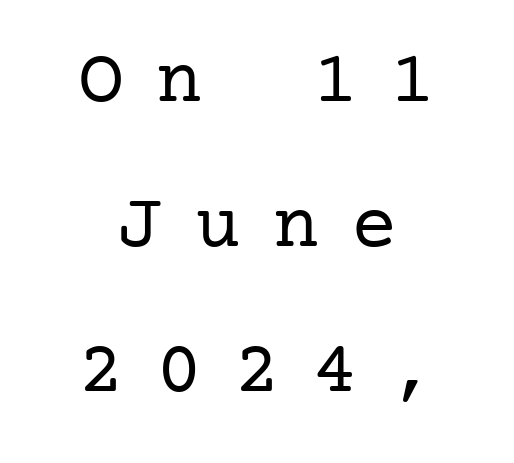
{"serif": "yes", "italic": "no", "bold": "no", "weight": "regular", "width": "normal", "stroke_contrast": "low", "x_height": "medium", "underline": "no", "align": "center", "line_spacing_ratio": 1.88, "letter_spacing": "wide", "letter_spacing_em": 0.41, "glyph_px": 77}
